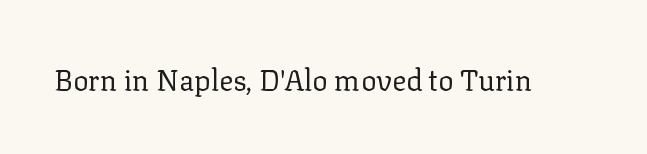
The image shows 29 px regular-weight serif type, upright; set normal letter spacing, not underlined; low stroke contrast and a medium x-height.
